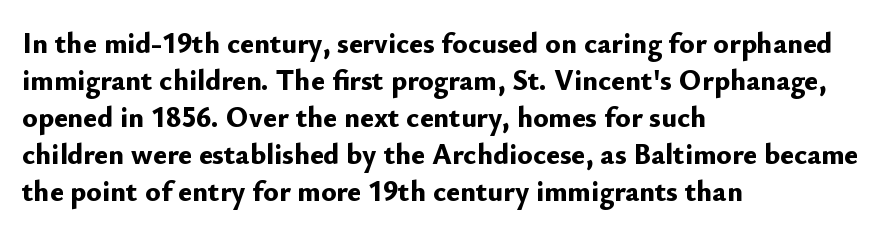
The image shows 29 px bold sans-serif type, upright; set left-aligned, normal line spacing (1.28x), normal letter spacing, not underlined; low stroke contrast and a small x-height.
